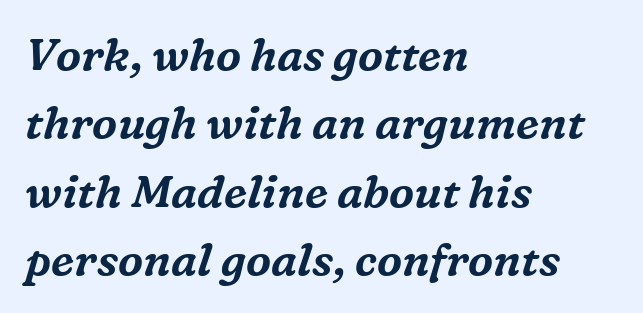
The image shows 45 px serif type, italic (leaning right); set left-aligned, normal line spacing (1.52x), normal letter spacing, not underlined; medium stroke contrast and a medium x-height.
